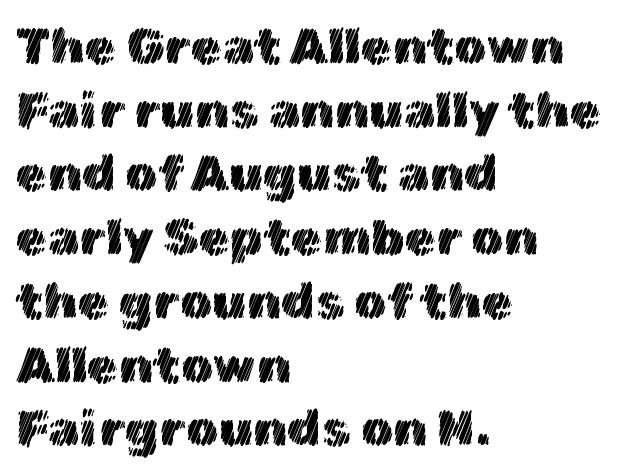
The image shows 51 px text type, upright; set left-aligned, normal line spacing (1.25x), normal letter spacing, not underlined; a medium x-height.
